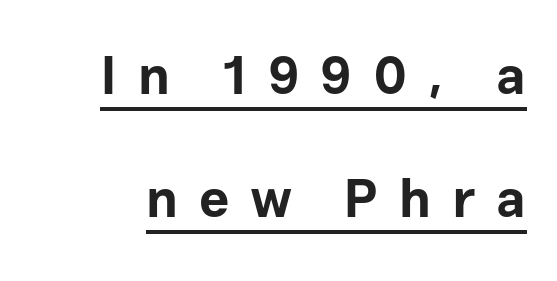
{"serif": "no", "italic": "no", "bold": "yes", "weight": "bold", "width": "normal", "stroke_contrast": "low", "x_height": "medium", "monospaced": "no", "underline": "yes", "line_spacing": "loose", "line_spacing_ratio": 2.33, "letter_spacing": "wide", "letter_spacing_em": 0.39, "glyph_px": 53}
